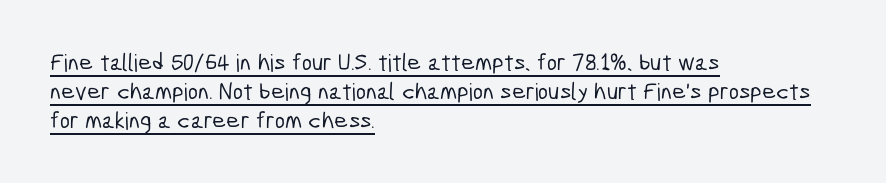
{"underline": "yes", "align": "left", "line_spacing_ratio": 1.2, "letter_spacing": "normal", "letter_spacing_em": 0.0, "glyph_px": 24}
